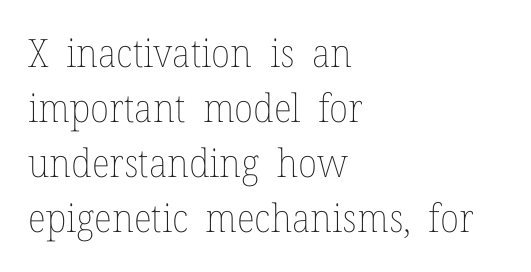
Whoever set this chose a conventional vertical rhythm. The gaps between neighbouring characters are ordinary and unremarkable. Ordinary non-slanted type is in use. The gap between lines stays unmarked. Is this a fixed-width face? No — the glyphs have proportional, varying widths.
